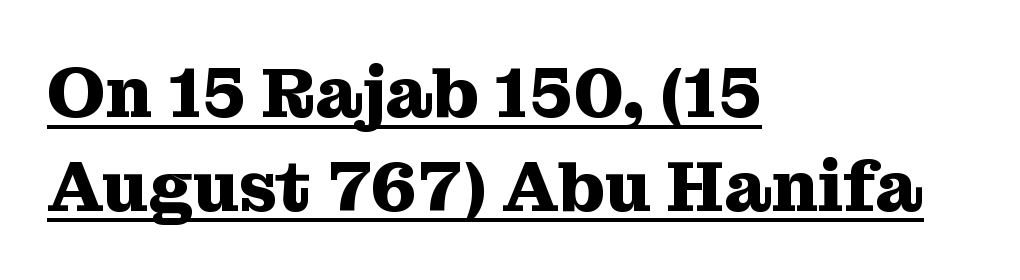
{"serif": "yes", "italic": "no", "bold": "yes", "weight": "heavy", "width": "normal", "stroke_contrast": "medium", "x_height": "medium", "monospaced": "no", "underline": "yes", "align": "left", "line_spacing": "normal", "line_spacing_ratio": 1.32, "letter_spacing": "normal", "letter_spacing_em": 0.0, "glyph_px": 71}
